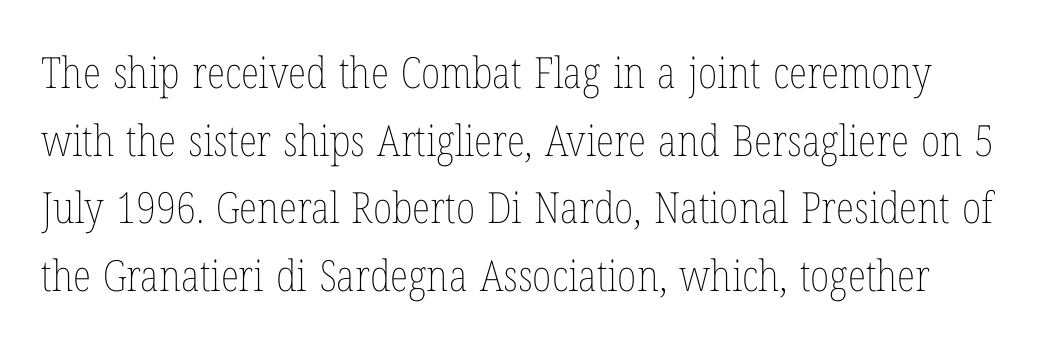
{"italic": "no", "bold": "no", "weight": "thin", "width": "condensed", "stroke_contrast": "low", "x_height": "medium", "monospaced": "no", "underline": "no", "line_spacing": "normal", "line_spacing_ratio": 1.57, "letter_spacing": "normal", "letter_spacing_em": 0.0, "glyph_px": 43}
